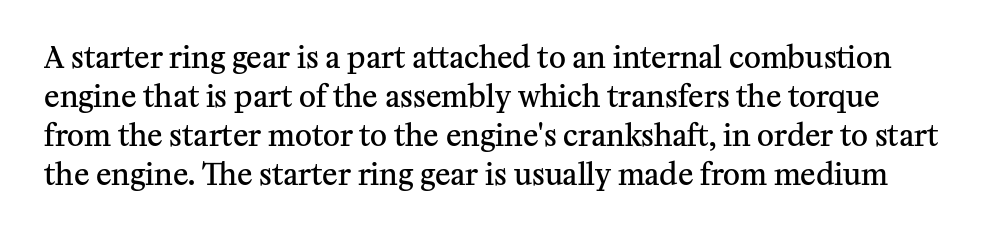
Q: Is the text bold? A: Semi-bold.
Q: Is the text italic (slanted)? A: No, it is upright.
Q: Is the typeface a serif or a sans-serif typeface? A: Serif.
Q: Is the text underlined? A: No.
Q: Is the spacing between letters normal or unusually wide? A: Normal.
Q: Is the spacing between lines tight, normal or loose? A: Normal.
Q: Width (condensed, normal, or wide)? A: Normal.
Q: Stroke contrast? A: Medium.
Q: x-height? A: Medium.
Q: Monospaced? A: No.
